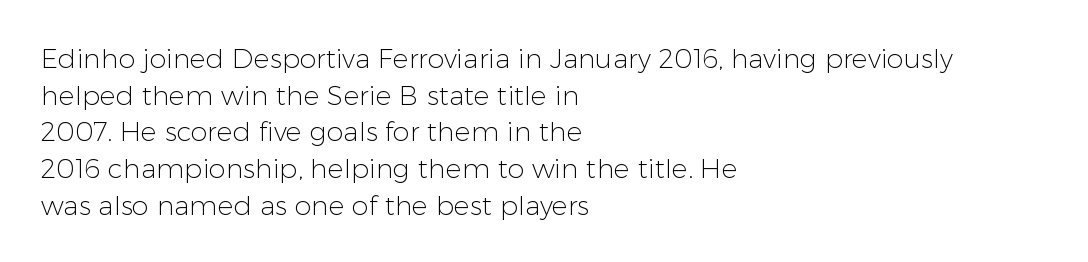
Q: Is the text bold? A: No.
Q: Is the text italic (slanted)? A: No, it is upright.
Q: Is the text underlined? A: No.
Q: How is the paragraph aligned? A: Left-aligned.
Q: Is the spacing between letters normal or unusually wide? A: Normal.
Q: Is the spacing between lines tight, normal or loose? A: Normal.
